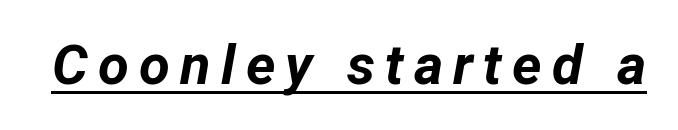
The image shows 56 px bold type, italic (leaning right); set underlined; low stroke contrast and a medium x-height.
